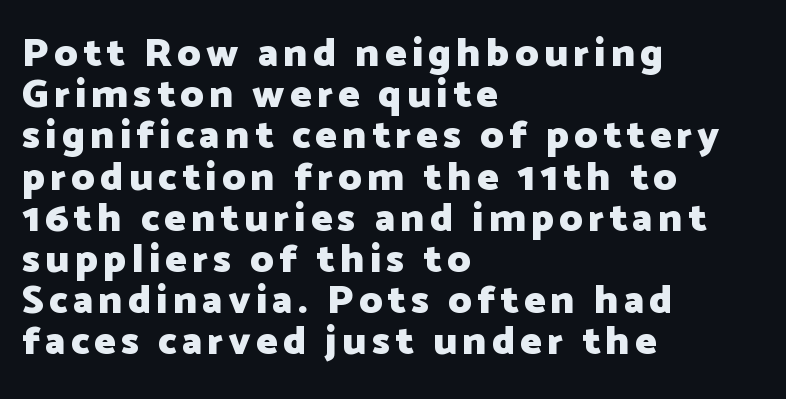
{"serif": "no", "italic": "no", "bold": "yes", "weight": "heavy", "width": "normal", "stroke_contrast": "low", "x_height": "medium", "monospaced": "no", "underline": "no", "align": "left", "line_spacing": "tight", "line_spacing_ratio": 1.03, "glyph_px": 40}
